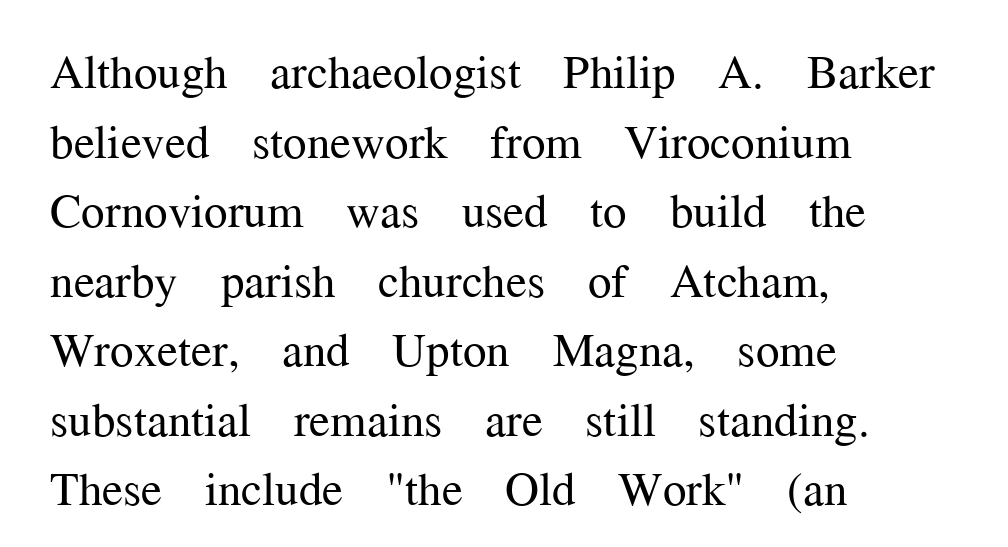
Letters rest on an invisible, unmarked baseline. If you measured baseline to baseline, you'd find a middling distance. Stems here are at most as thick as an everyday book face. Reading down the block, your eye returns to a fixed left position each line. The passage shown has conventional tracking throughout.
